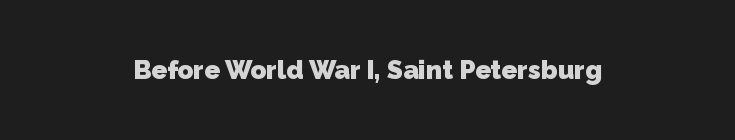
Q: Is the text bold? A: Yes.
Q: Is the text underlined? A: No.
Q: How is the paragraph aligned? A: Centered.
Q: Is the spacing between letters normal or unusually wide? A: Normal.
